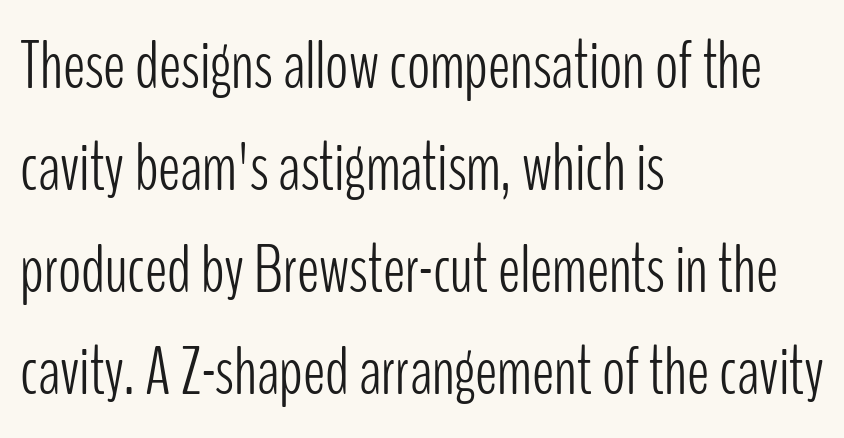
{"serif": "no", "italic": "no", "bold": "no", "weight": "light", "width": "condensed", "stroke_contrast": "low", "x_height": "medium", "monospaced": "no", "underline": "no", "align": "left", "line_spacing": "normal", "line_spacing_ratio": 1.5, "letter_spacing": "normal", "letter_spacing_em": 0.0, "glyph_px": 68}
